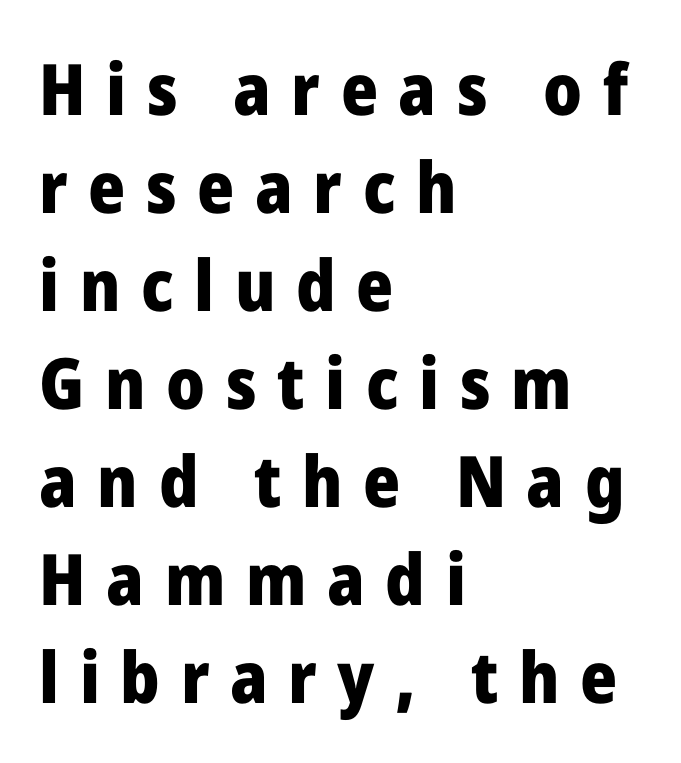
The sample has been set heavy, in full bold. This sample has the flowing, uneven cadence of proportional lettering. Look at the tracking — it's clearly loosened, letters drifting apart. Honestly, there is no underline to notice here at all. Horizontally, the lines are justified to the leading edge only. Vertically, the passage feels balanced, rows spaced as you'd expect.
